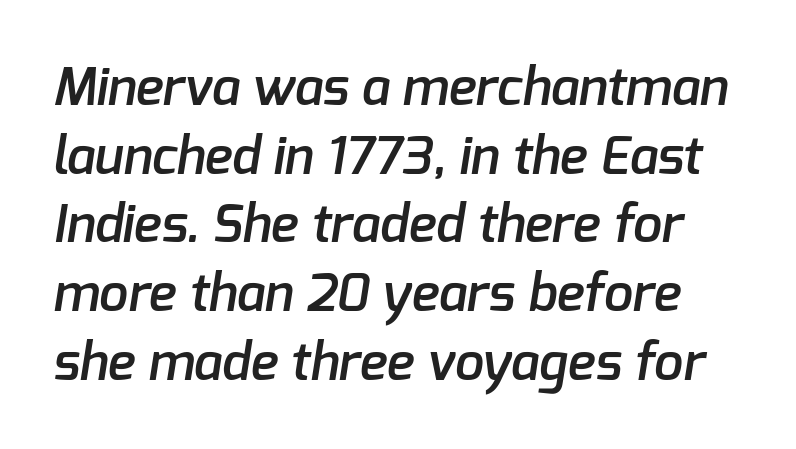
A typesetter would call this leading conventional body-copy spacing. Do the characters align in a grid? No, the font is proportional. In terms of weight, the rendering is demibold, just under bold. Does extra space separate the letters? No, they use regular spacing. Bare-footed words on every line.
